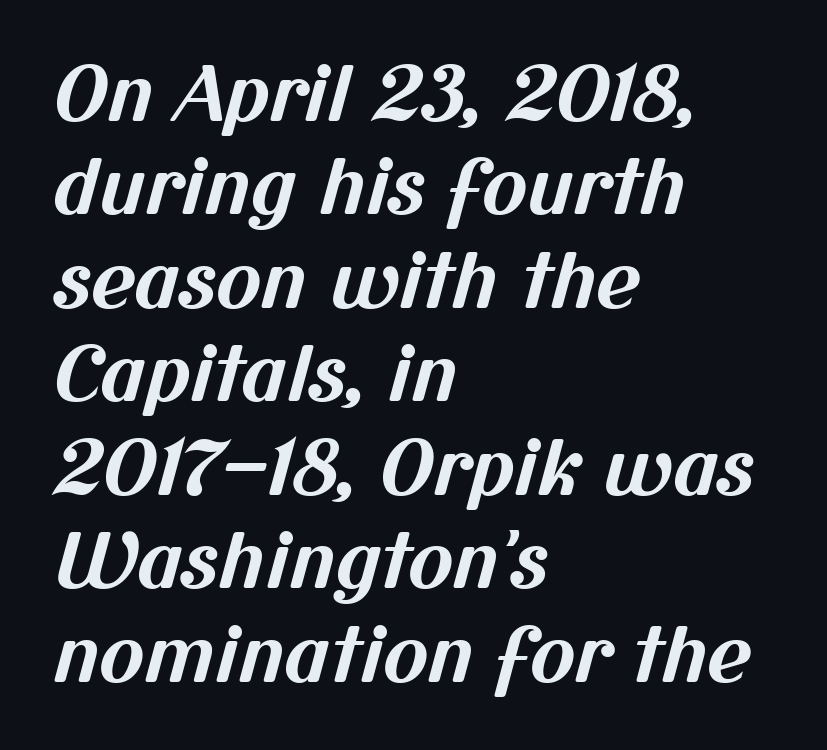
Q: Is the text bold? A: Yes.
Q: Is the typeface a serif or a sans-serif typeface? A: Sans-serif.
Q: Is the text underlined? A: No.
Q: How is the paragraph aligned? A: Left-aligned.
Q: Is the spacing between letters normal or unusually wide? A: Normal.
Q: Width (condensed, normal, or wide)? A: Normal.
Q: Stroke contrast? A: Medium.
Q: x-height? A: Medium.
Q: Monospaced? A: No.
